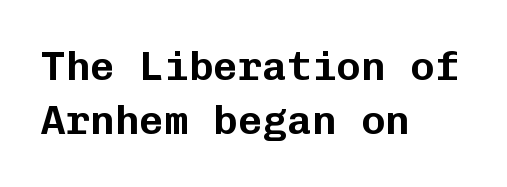
Q: Is the text italic (slanted)? A: No, it is upright.
Q: Is the typeface a serif or a sans-serif typeface? A: Sans-serif.
Q: Is the text underlined? A: No.
Q: How is the paragraph aligned? A: Left-aligned.
Q: Is the spacing between letters normal or unusually wide? A: Normal.
Q: Is the spacing between lines tight, normal or loose? A: Normal.
Q: Width (condensed, normal, or wide)? A: Normal.
Q: Stroke contrast? A: Low.
Q: x-height? A: Medium.
Q: Monospaced? A: Yes.
